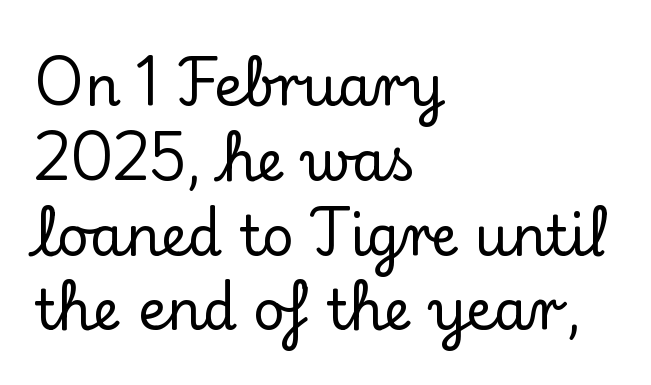
Think of a printed novel: that variable character pitch is what you see here. The rendering uses a moderate line-height, typical for paragraphs. The baseline area is clear. Serif or sans? Serif — the stroke terminals have little feet. The setting favours the left margin, as ordinary paragraphs usually do. A typesetter would mark this as roman, not italic.
